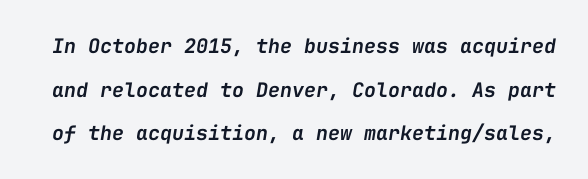
Q: Is the text bold? A: Semi-bold.
Q: Is the text italic (slanted)? A: Yes, it leans right by about 9 degrees.
Q: Is the text underlined? A: No.
Q: Is the spacing between letters normal or unusually wide? A: Normal.
Q: Is the spacing between lines tight, normal or loose? A: Loose.
